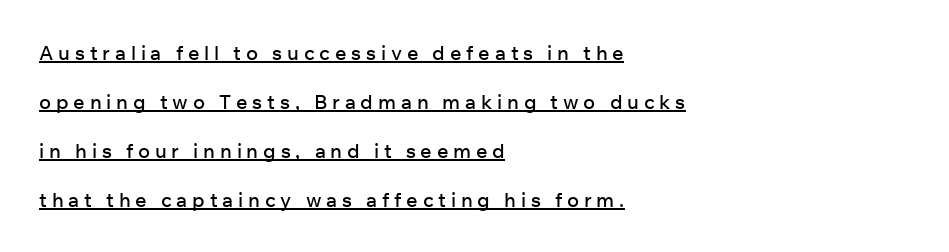
Q: Is the text italic (slanted)? A: No, it is upright.
Q: Is the text underlined? A: Yes.
Q: How is the paragraph aligned? A: Left-aligned.
Q: Is the spacing between letters normal or unusually wide? A: Unusually wide.
Q: Is the spacing between lines tight, normal or loose? A: Loose.
